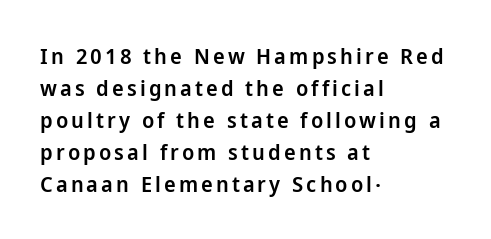
{"italic": "no", "bold": "semi", "underline": "no", "align": "left", "line_spacing": "normal", "line_spacing_ratio": 1.45, "glyph_px": 22}
